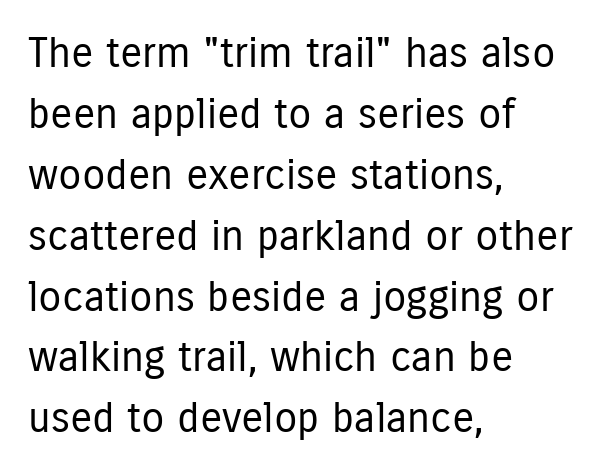
The horizontal fit of the characters is conventional and even. A typesetter would mark this as roman, not italic. Weight: in the light-to-regular range. Leading: standard.
